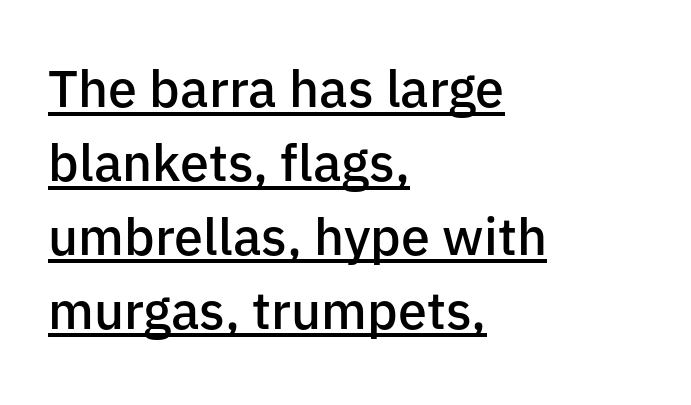
Q: Is the text bold? A: Semi-bold.
Q: Is the text italic (slanted)? A: No, it is upright.
Q: Is the typeface a serif or a sans-serif typeface? A: Sans-serif.
Q: Is the text underlined? A: Yes.
Q: How is the paragraph aligned? A: Left-aligned.
Q: Is the spacing between letters normal or unusually wide? A: Normal.
Q: Is the spacing between lines tight, normal or loose? A: Normal.
Q: Width (condensed, normal, or wide)? A: Normal.
Q: Stroke contrast? A: Low.
Q: x-height? A: Medium.
Q: Monospaced? A: No.
